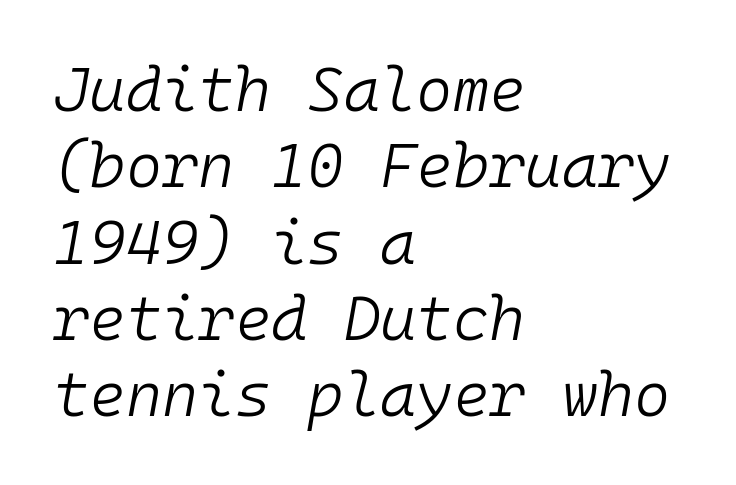
{"italic": "yes", "lean": "right", "slant_degrees": 10, "bold": "no", "weight": "light", "width": "normal", "stroke_contrast": "low", "x_height": "medium", "monospaced": "yes", "underline": "no", "align": "left", "line_spacing_ratio": 1.23, "letter_spacing": "normal", "letter_spacing_em": 0.0, "glyph_px": 62}
